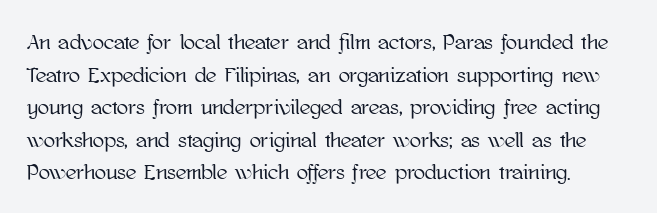
Q: Is the text italic (slanted)? A: No, it is upright.
Q: Is the text underlined? A: No.
Q: Is the spacing between letters normal or unusually wide? A: Normal.
Q: Is the spacing between lines tight, normal or loose? A: Normal.
